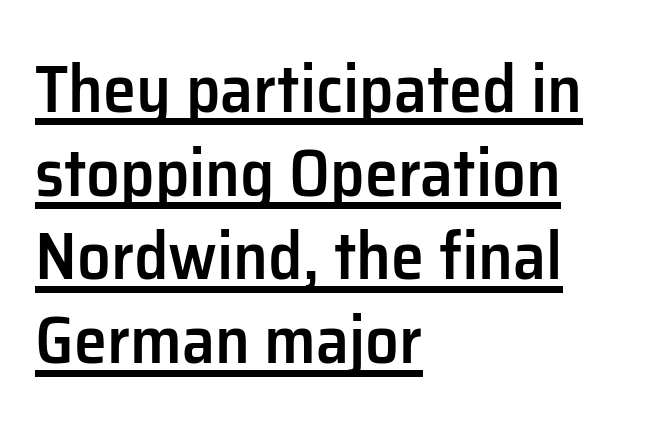
{"serif": "no", "italic": "no", "bold": "semi", "weight": "semibold", "width": "normal", "stroke_contrast": "low", "x_height": "medium", "monospaced": "no", "underline": "yes", "align": "left", "line_spacing": "normal", "line_spacing_ratio": 1.25, "letter_spacing": "normal", "letter_spacing_em": 0.0, "glyph_px": 67}
